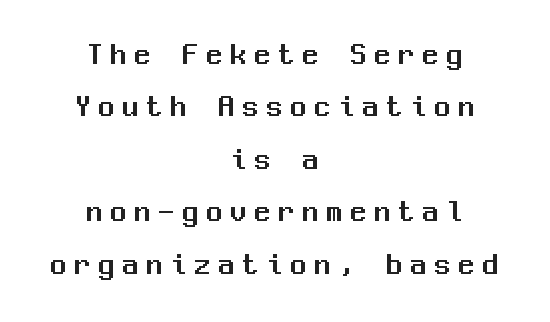
Fixed-width glyphs throughout — classic coding-font behaviour. Check under the words: just untouched page. Observe the wide spacing: letters keep a clear distance from each other. A student would call this center alignment; a typographer would say set centered.
